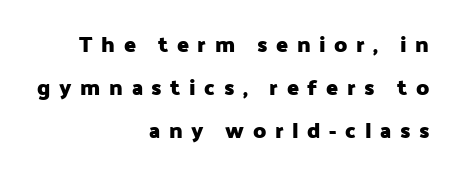
The image shows 22 px bold type, upright; set right-aligned, loose line spacing (1.96x), unusually wide letter spacing (+0.39 em), not underlined.
